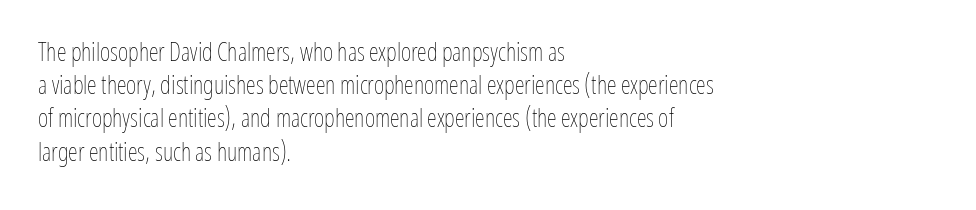
Q: Is the text bold? A: No.
Q: Is the text italic (slanted)? A: No, it is upright.
Q: Is the text underlined? A: No.
Q: How is the paragraph aligned? A: Left-aligned.
Q: Is the spacing between letters normal or unusually wide? A: Normal.
Q: Is the spacing between lines tight, normal or loose? A: Normal.
